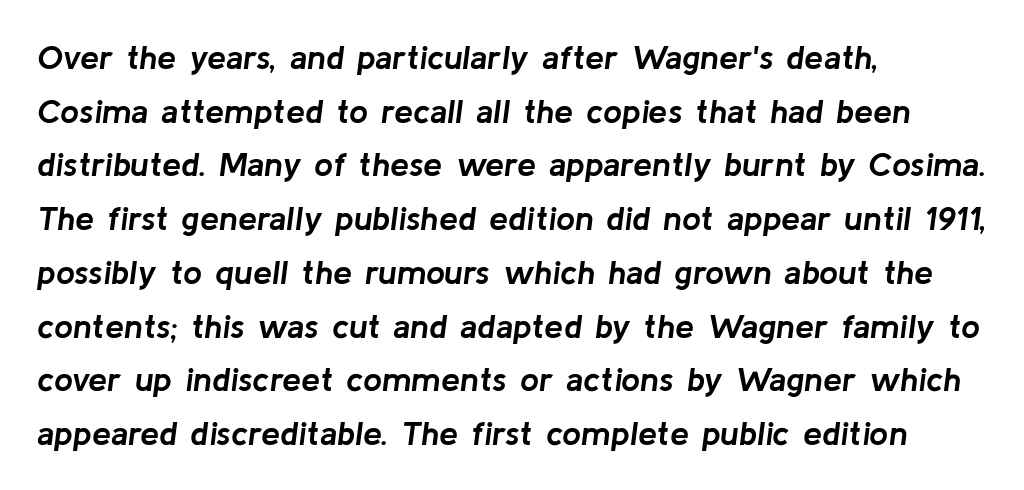
{"italic": "yes", "lean": "right", "slant_degrees": 8, "bold": "yes", "weight": "semibold", "width": "normal", "stroke_contrast": "low", "x_height": "medium", "monospaced": "no", "underline": "no", "align": "left", "line_spacing": "normal", "line_spacing_ratio": 1.58, "letter_spacing": "normal", "letter_spacing_em": 0.0, "glyph_px": 34}
